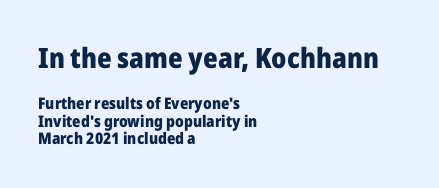
The image shows 28 px heavy sans-serif type, upright; set left-aligned, tight line spacing (1.1x), normal letter spacing, not underlined; the first (top) block is 1.75x larger; low stroke contrast and a medium x-height.
